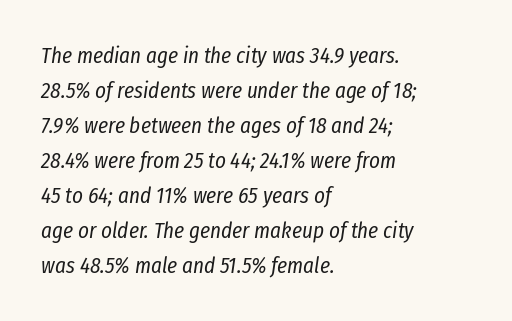
The image shows 23 px text type, italic (leaning right); set left-aligned, normal line spacing (1.52x), normal letter spacing, not underlined.
